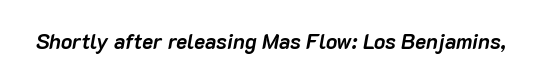
The image shows 21 px bold type, italic (leaning right); set normal letter spacing, not underlined.
